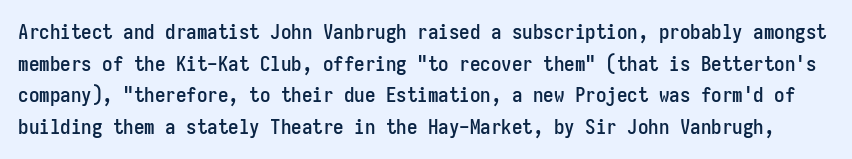
Q: Is the text italic (slanted)? A: No, it is upright.
Q: Is the text underlined? A: No.
Q: Is the spacing between letters normal or unusually wide? A: Normal.
Q: Is the spacing between lines tight, normal or loose? A: Normal.
